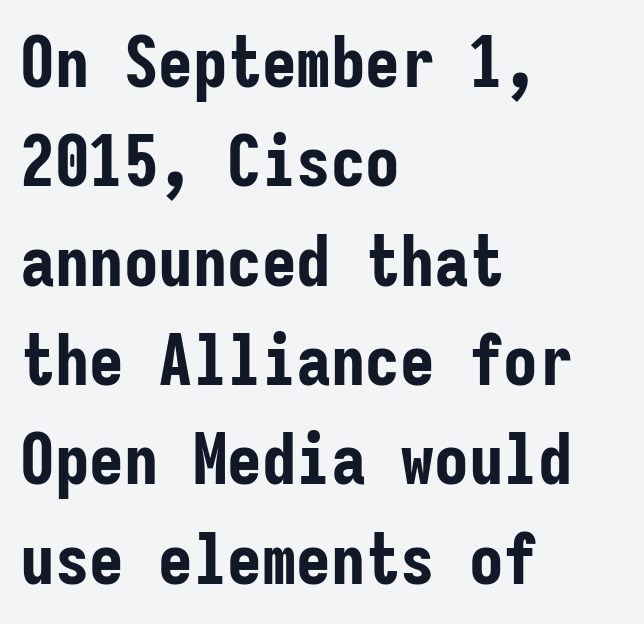
This sample keeps an unexceptional amount of space between lines. Stroke terminals: plain, sans-serif. The face used here is rendered with its standard letterfit. Casual observation: everything's shoved over to the left. What weight is shown? A full bold with thick strokes.
